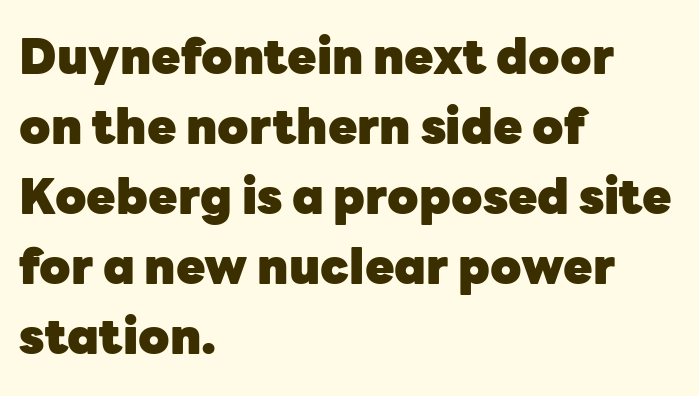
{"serif": "no", "italic": "no", "bold": "yes", "weight": "heavy", "width": "normal", "stroke_contrast": "low", "x_height": "medium", "monospaced": "no", "underline": "no", "align": "left", "line_spacing": "normal", "line_spacing_ratio": 1.46, "letter_spacing": "normal", "letter_spacing_em": 0.0, "glyph_px": 48}
